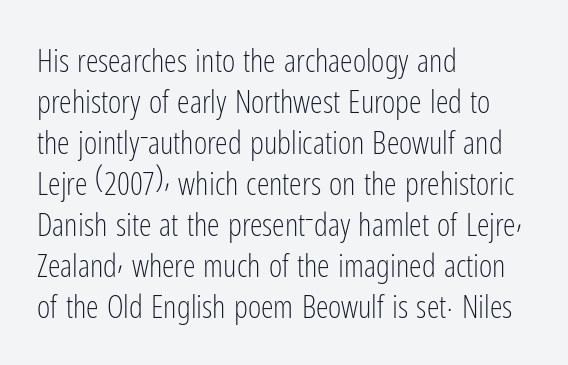
What kind of face is this? One without serifs — a sans. Does the copy run flush right? No — it runs flush left. Heaviness? Minimal to ordinary, like unemphasized prose. Proportional: the letters do not fall into vertical columns. The words here are not underlined. One glance says typical: line gaps are just what's usual.
